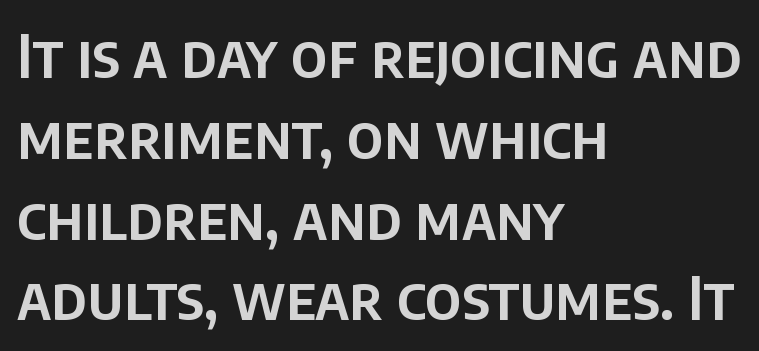
Q: Is the text italic (slanted)? A: No, it is upright.
Q: Is the typeface a serif or a sans-serif typeface? A: Sans-serif.
Q: Is the text underlined? A: No.
Q: How is the paragraph aligned? A: Left-aligned.
Q: Is the spacing between letters normal or unusually wide? A: Normal.
Q: Is the spacing between lines tight, normal or loose? A: Normal.
Q: Width (condensed, normal, or wide)? A: Normal.
Q: Stroke contrast? A: Low.
Q: x-height? A: Large.
Q: Monospaced? A: No.
